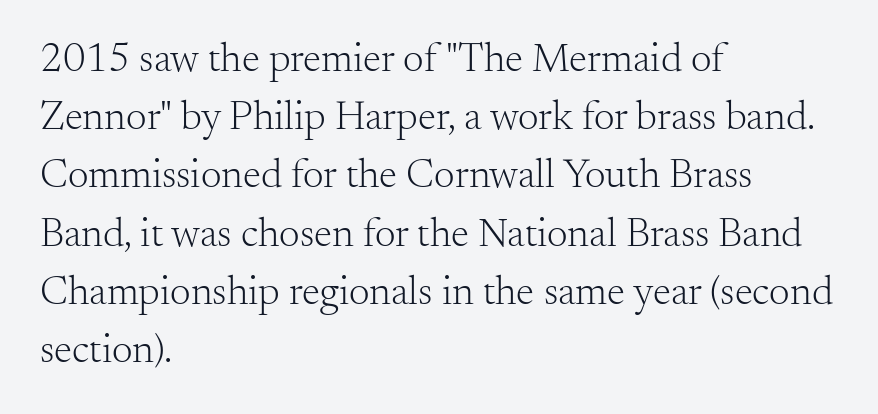
{"serif": "yes", "italic": "no", "bold": "no", "weight": "light", "width": "normal", "stroke_contrast": "medium", "x_height": "small", "monospaced": "no", "underline": "no", "align": "left", "line_spacing": "normal", "line_spacing_ratio": 1.42, "letter_spacing": "normal", "letter_spacing_em": 0.0, "glyph_px": 41}
